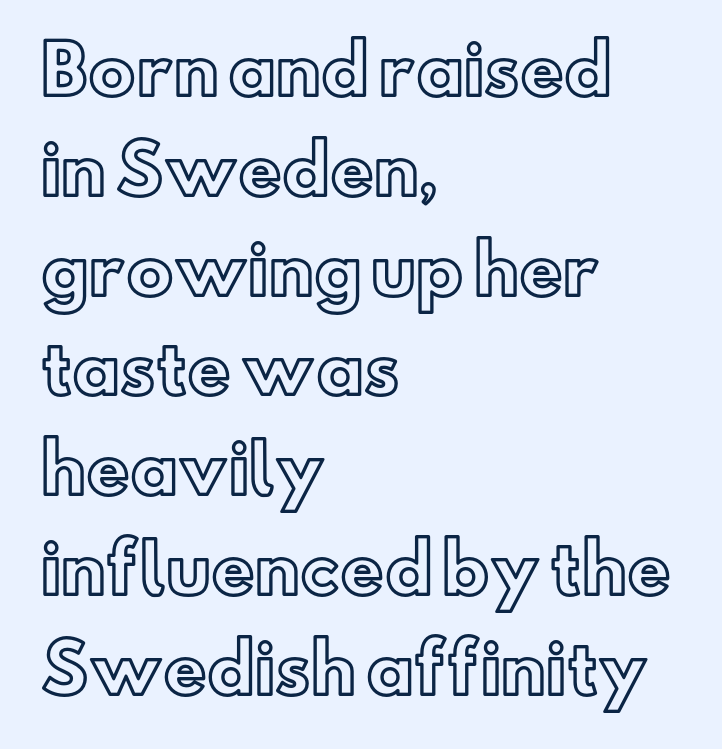
Character widths vary here, with narrow letters taking less room than wide ones. You could call the tracking neutral — neither tight nor loose. Left-aligned paragraph, ragged on the right. These lines were composed using upright roman letters. A bare baseline throughout the passage.
